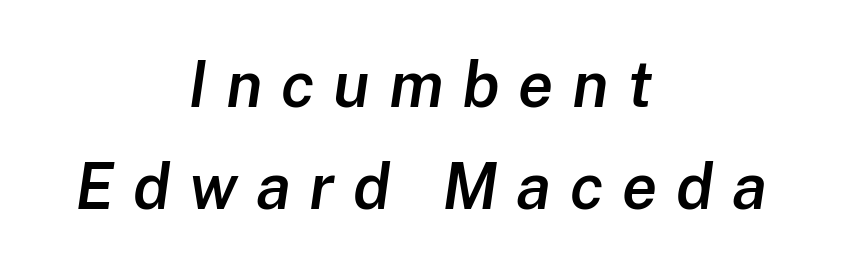
Q: Is the text bold? A: Semi-bold.
Q: Is the text italic (slanted)? A: Yes, it leans right by about 8 degrees.
Q: Is the text underlined? A: No.
Q: How is the paragraph aligned? A: Centered.
Q: Is the spacing between letters normal or unusually wide? A: Unusually wide.
Q: Is the spacing between lines tight, normal or loose? A: Normal.
Q: Width (condensed, normal, or wide)? A: Normal.
Q: Stroke contrast? A: Low.
Q: x-height? A: Medium.
Q: Monospaced? A: No.
